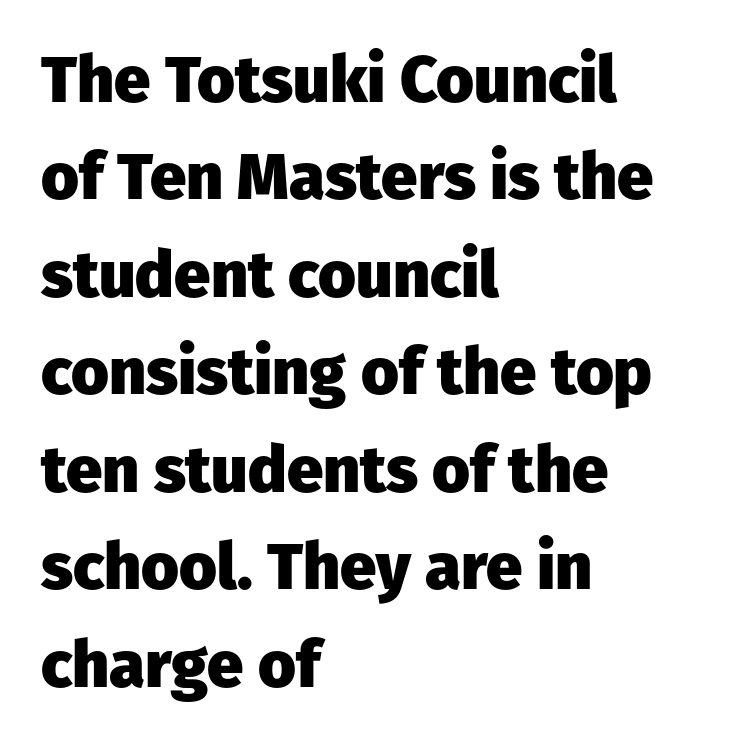
Q: Is the text bold? A: Yes.
Q: Is the text italic (slanted)? A: No, it is upright.
Q: Is the typeface a serif or a sans-serif typeface? A: Sans-serif.
Q: Is the text underlined? A: No.
Q: How is the paragraph aligned? A: Left-aligned.
Q: Is the spacing between letters normal or unusually wide? A: Normal.
Q: Is the spacing between lines tight, normal or loose? A: Normal.
Q: Width (condensed, normal, or wide)? A: Normal.
Q: Stroke contrast? A: Low.
Q: x-height? A: Medium.
Q: Monospaced? A: No.
